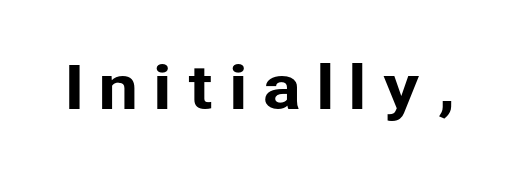
{"serif": "no", "italic": "no", "width": "normal", "stroke_contrast": "low", "x_height": "medium", "monospaced": "no", "underline": "no", "letter_spacing": "wide", "letter_spacing_em": 0.24, "glyph_px": 59}
